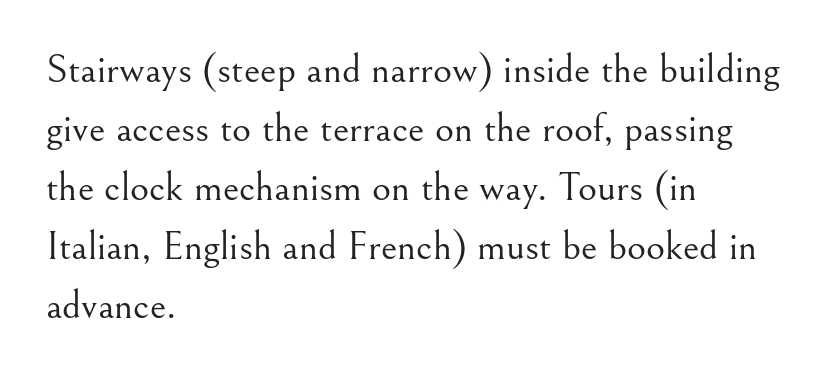
{"serif": "yes", "italic": "no", "bold": "no", "weight": "light", "width": "normal", "stroke_contrast": "medium", "x_height": "small", "monospaced": "no", "underline": "no", "align": "left", "line_spacing": "normal", "line_spacing_ratio": 1.44, "letter_spacing": "normal", "letter_spacing_em": 0.0, "glyph_px": 41}
